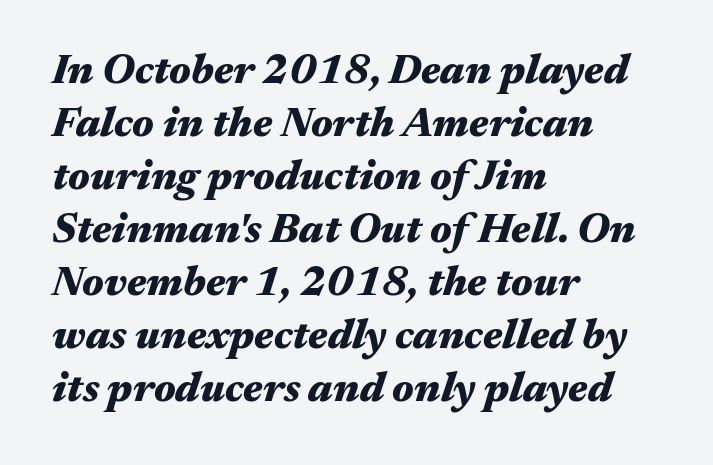
This rendering uses left alignment, leaving the right contour irregular. Rule under the text: the space is simply empty. Rendered with sloped, italic letterforms. Notice how thick the strokes are: this is what a full bold looks like.
